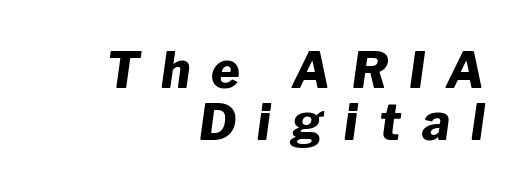
The passage shown leans; its letterforms are oblique. Letter spacing: wide. The area under the type is left untouched. Horizontal alignment here is rightward, an uncommon choice for prose. Heavy, bold letterforms. Do the characters align in a grid? No, the font is proportional.
